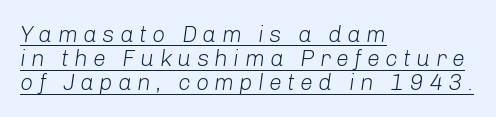
Q: Is the text bold? A: No.
Q: Is the text italic (slanted)? A: Yes, it leans right by about 8 degrees.
Q: Is the text underlined? A: Yes.
Q: How is the paragraph aligned? A: Left-aligned.
Q: Is the spacing between letters normal or unusually wide? A: Unusually wide.
Q: Is the spacing between lines tight, normal or loose? A: Tight.
